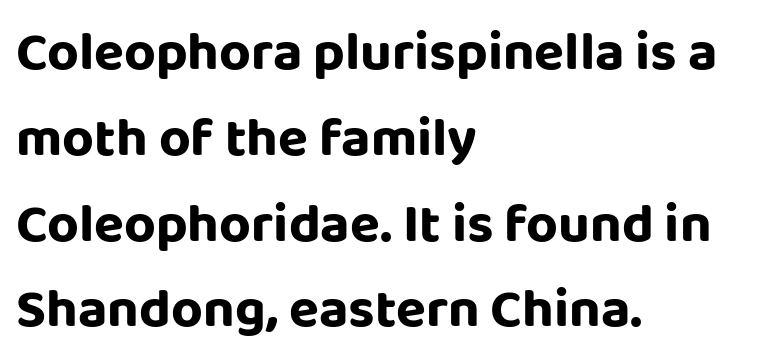
Q: Is the text italic (slanted)? A: No, it is upright.
Q: Is the typeface a serif or a sans-serif typeface? A: Sans-serif.
Q: Is the text underlined? A: No.
Q: How is the paragraph aligned? A: Left-aligned.
Q: Is the spacing between letters normal or unusually wide? A: Normal.
Q: Is the spacing between lines tight, normal or loose? A: Normal.
Q: Width (condensed, normal, or wide)? A: Normal.
Q: Stroke contrast? A: Low.
Q: x-height? A: Large.
Q: Monospaced? A: No.
